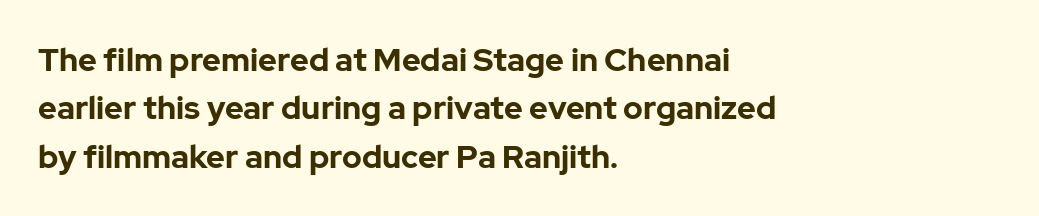
Q: Is the text bold? A: Yes.
Q: Is the text italic (slanted)? A: No, it is upright.
Q: Is the typeface a serif or a sans-serif typeface? A: Sans-serif.
Q: Is the text underlined? A: No.
Q: How is the paragraph aligned? A: Left-aligned.
Q: Is the spacing between letters normal or unusually wide? A: Normal.
Q: Is the spacing between lines tight, normal or loose? A: Normal.
Q: Width (condensed, normal, or wide)? A: Normal.
Q: Stroke contrast? A: Low.
Q: x-height? A: Medium.
Q: Monospaced? A: No.
